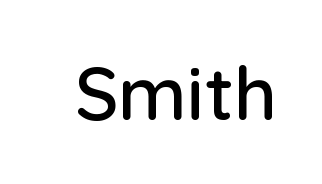
Q: Is the text italic (slanted)? A: No, it is upright.
Q: Is the typeface a serif or a sans-serif typeface? A: Sans-serif.
Q: Is the text underlined? A: No.
Q: Is the spacing between letters normal or unusually wide? A: Normal.
Q: Width (condensed, normal, or wide)? A: Normal.
Q: Stroke contrast? A: Low.
Q: x-height? A: Medium.
Q: Monospaced? A: No.
